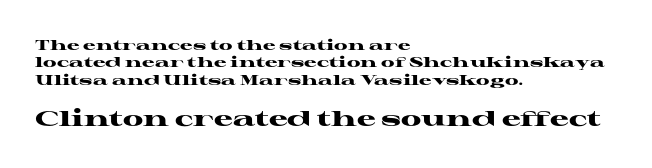
Q: Is the text bold? A: Yes.
Q: Is the text italic (slanted)? A: No, it is upright.
Q: Is the text underlined? A: No.
Q: How is the paragraph aligned? A: Left-aligned.
Q: Is the spacing between letters normal or unusually wide? A: Normal.
Q: Which block of text is set in a larger size, the first (top) or the second (bottom)? A: The second (bottom) one.
